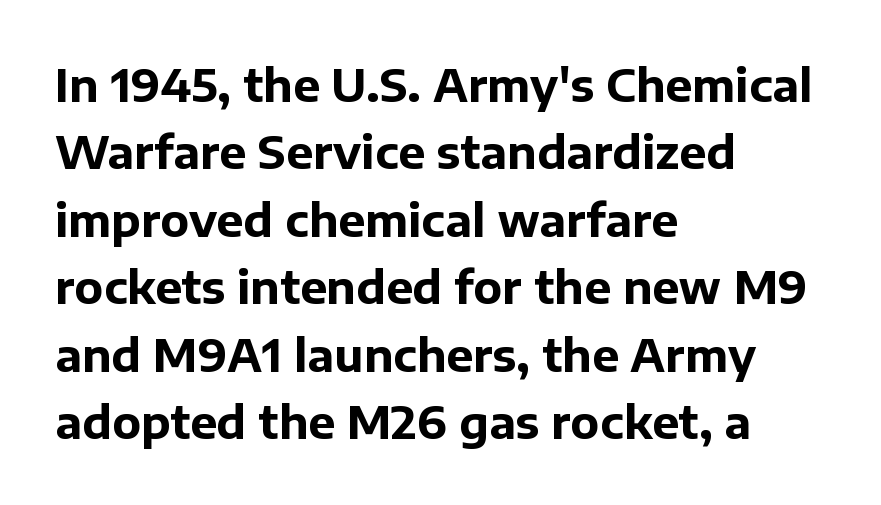
Q: Is the text bold? A: Yes.
Q: Is the text italic (slanted)? A: No, it is upright.
Q: Is the typeface a serif or a sans-serif typeface? A: Sans-serif.
Q: Is the text underlined? A: No.
Q: How is the paragraph aligned? A: Left-aligned.
Q: Is the spacing between letters normal or unusually wide? A: Normal.
Q: Is the spacing between lines tight, normal or loose? A: Normal.
Q: Width (condensed, normal, or wide)? A: Normal.
Q: Stroke contrast? A: Low.
Q: x-height? A: Medium.
Q: Monospaced? A: No.
